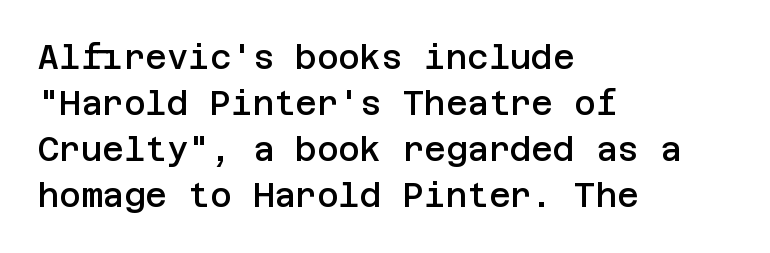
Q: Is the text bold? A: Semi-bold.
Q: Is the text italic (slanted)? A: No, it is upright.
Q: Is the typeface a serif or a sans-serif typeface? A: Sans-serif.
Q: Is the text underlined? A: No.
Q: How is the paragraph aligned? A: Left-aligned.
Q: Is the spacing between letters normal or unusually wide? A: Normal.
Q: Is the spacing between lines tight, normal or loose? A: Normal.
Q: Width (condensed, normal, or wide)? A: Normal.
Q: Stroke contrast? A: Low.
Q: x-height? A: Large.
